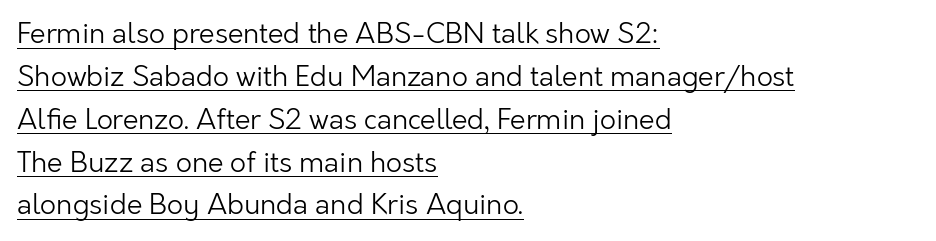
{"serif": "no", "italic": "no", "bold": "no", "weight": "light", "width": "normal", "stroke_contrast": "low", "x_height": "medium", "monospaced": "no", "underline": "yes", "align": "left", "line_spacing": "normal", "line_spacing_ratio": 1.53, "letter_spacing": "normal", "letter_spacing_em": 0.0, "glyph_px": 28}
